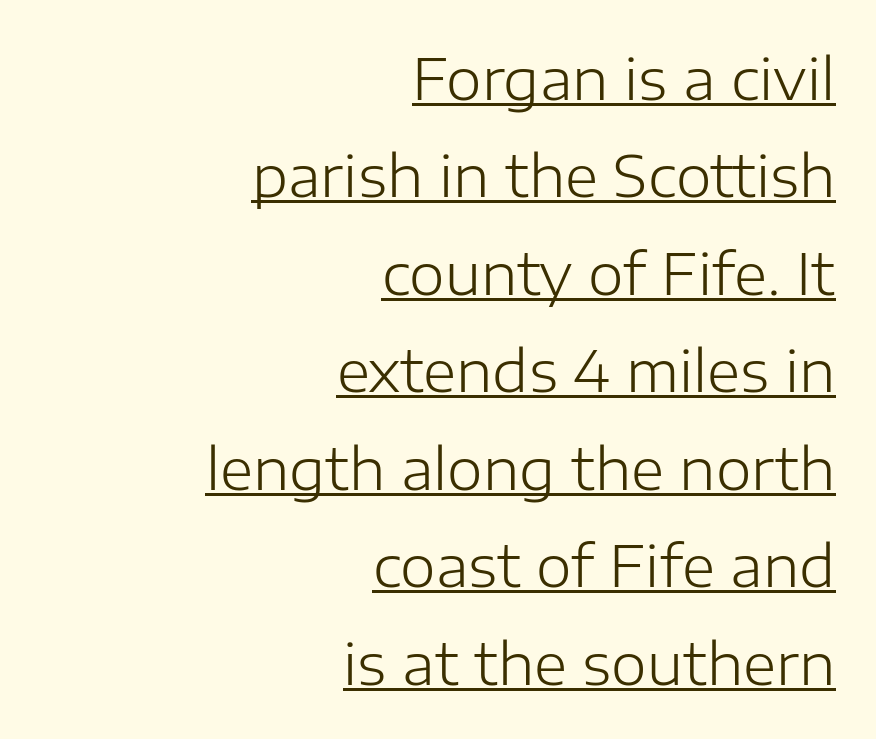
Q: Is the text bold? A: No.
Q: Is the text italic (slanted)? A: No, it is upright.
Q: Is the typeface a serif or a sans-serif typeface? A: Sans-serif.
Q: Is the text underlined? A: Yes.
Q: How is the paragraph aligned? A: Right-aligned.
Q: Is the spacing between letters normal or unusually wide? A: Normal.
Q: Width (condensed, normal, or wide)? A: Normal.
Q: Stroke contrast? A: Low.
Q: x-height? A: Medium.
Q: Monospaced? A: No.
